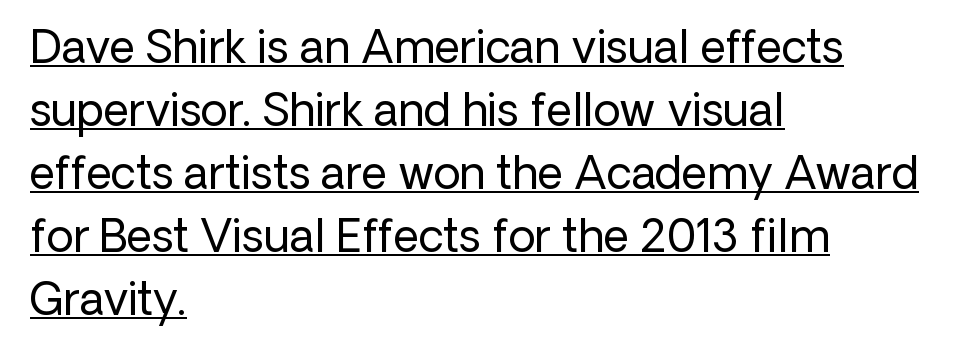
You can tell from the bare stems that sans-serif type was used. A baseline rule has been typeset under these characters. The passage shown is typed in a proportional face where columns would drift. Stroke mass is kept to a normal reading level or below. Regarding leading, the lines here are spaced in the standard way.
